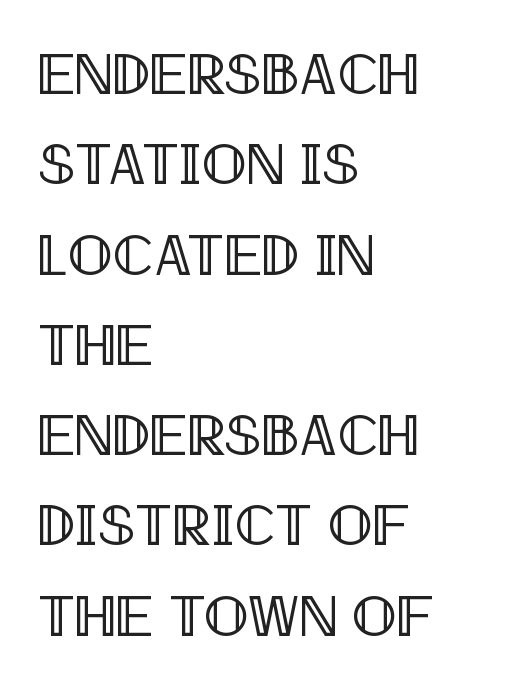
Q: Is the text italic (slanted)? A: No, it is upright.
Q: Is the text underlined? A: No.
Q: How is the paragraph aligned? A: Left-aligned.
Q: Is the spacing between letters normal or unusually wide? A: Normal.
Q: Is the spacing between lines tight, normal or loose? A: Normal.
Q: Width (condensed, normal, or wide)? A: Condensed.
Q: x-height? A: Large.
Q: Monospaced? A: No.
